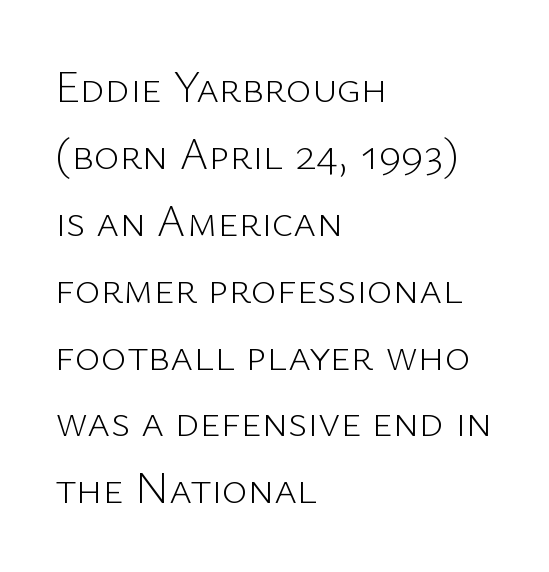
{"serif": "no", "italic": "no", "bold": "no", "weight": "light", "width": "normal", "stroke_contrast": "low", "x_height": "medium", "monospaced": "no", "underline": "no", "align": "left", "line_spacing": "normal", "line_spacing_ratio": 1.52, "letter_spacing": "normal", "letter_spacing_em": 0.0, "glyph_px": 44}
